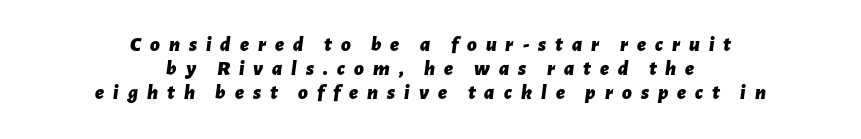
Each word looks stretched out because of the extra space between its letters. Summary of vertical rhythm: compact, with narrow interline spacing. Type without underlining. Is the block centered? Yes — each line is placed symmetrically about the middle. A dark, heavy texture on the line: the type is bold. A typesetter would mark this as italic.
